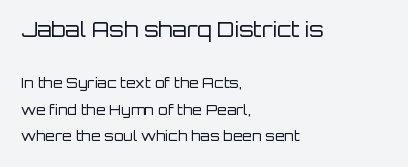
{"italic": "no", "bold": "no", "underline": "no", "align": "left", "line_spacing_ratio": 1.89, "letter_spacing": "normal", "letter_spacing_em": 0.0, "larger_block": "first", "size_ratio": 1.5, "glyph_px": 21}
